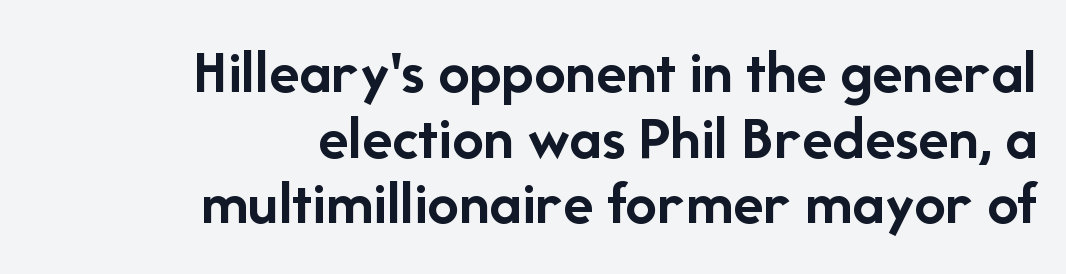
Q: Is the text bold? A: Yes.
Q: Is the text italic (slanted)? A: No, it is upright.
Q: Is the typeface a serif or a sans-serif typeface? A: Sans-serif.
Q: Is the text underlined? A: No.
Q: How is the paragraph aligned? A: Right-aligned.
Q: Is the spacing between letters normal or unusually wide? A: Normal.
Q: Is the spacing between lines tight, normal or loose? A: Tight.
Q: Width (condensed, normal, or wide)? A: Normal.
Q: Stroke contrast? A: Low.
Q: x-height? A: Medium.
Q: Monospaced? A: No.
